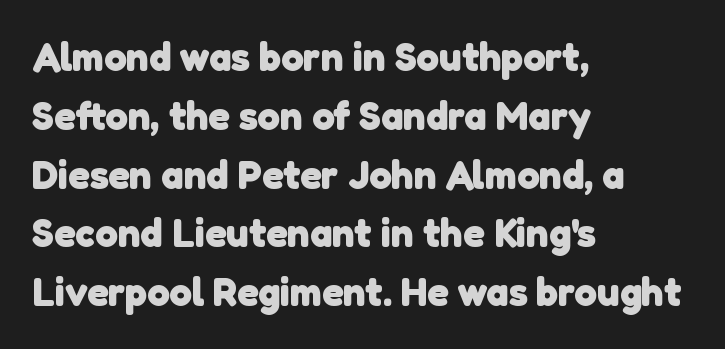
Q: Is the text bold? A: Yes.
Q: Is the typeface a serif or a sans-serif typeface? A: Sans-serif.
Q: Is the text underlined? A: No.
Q: How is the paragraph aligned? A: Left-aligned.
Q: Is the spacing between letters normal or unusually wide? A: Normal.
Q: Is the spacing between lines tight, normal or loose? A: Normal.
Q: Width (condensed, normal, or wide)? A: Normal.
Q: Stroke contrast? A: Low.
Q: x-height? A: Medium.
Q: Monospaced? A: No.
